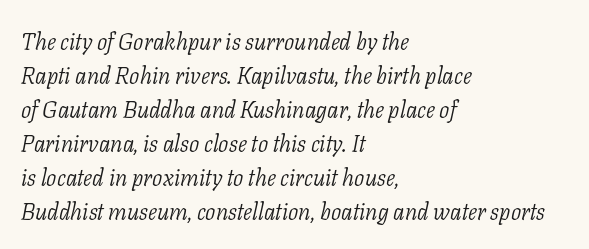
The image shows 23 px text type, italic (leaning right); set left-aligned, normal line spacing (1.48x), normal letter spacing, not underlined.
